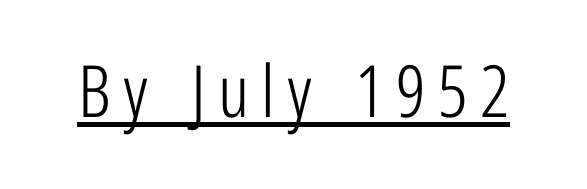
{"serif": "no", "italic": "no", "bold": "no", "weight": "light", "width": "condensed", "stroke_contrast": "low", "x_height": "medium", "monospaced": "no", "underline": "yes", "glyph_px": 72}
